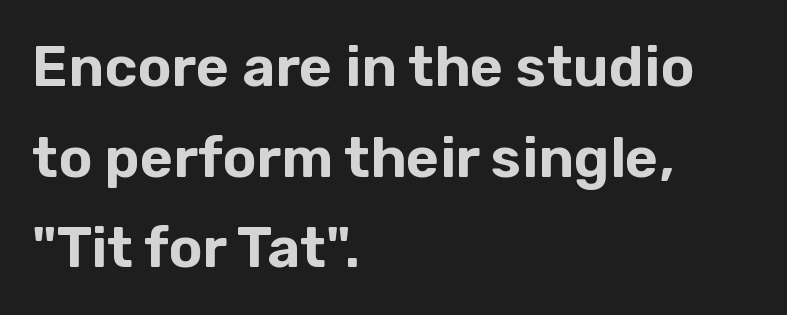
Q: Is the text italic (slanted)? A: No, it is upright.
Q: Is the typeface a serif or a sans-serif typeface? A: Sans-serif.
Q: Is the text underlined? A: No.
Q: How is the paragraph aligned? A: Left-aligned.
Q: Is the spacing between letters normal or unusually wide? A: Normal.
Q: Is the spacing between lines tight, normal or loose? A: Normal.
Q: Width (condensed, normal, or wide)? A: Normal.
Q: Stroke contrast? A: Low.
Q: x-height? A: Medium.
Q: Monospaced? A: No.
